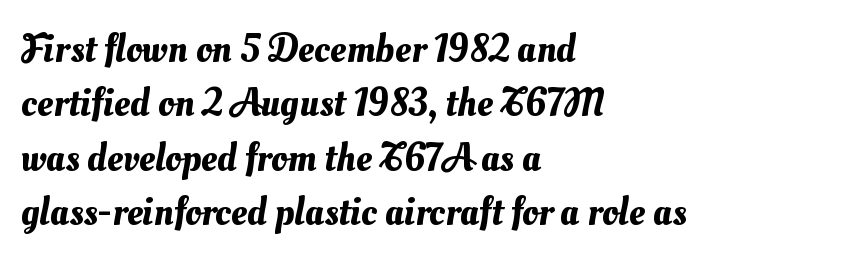
Visually the block forms a straight wall on the left and a jagged coastline on the right. The space directly below the letters is spotless. Is this a fixed-width face? No — the glyphs have proportional, varying widths. The block of text has a typical density, with ordinary space between rows. Inter-character spacing is left at the font's built-in metrics.
